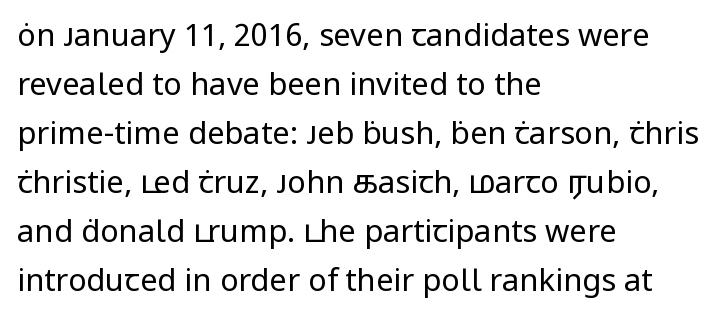
Do the letters lean? They stand straight. Baseline-to-baseline distance is the conventional proportion of letter height. Check where the strokes stop: nothing finishes them off — pure sans. The strip under each line holds only bare page. The typeface has the unassuming heft of standard copy or less.
